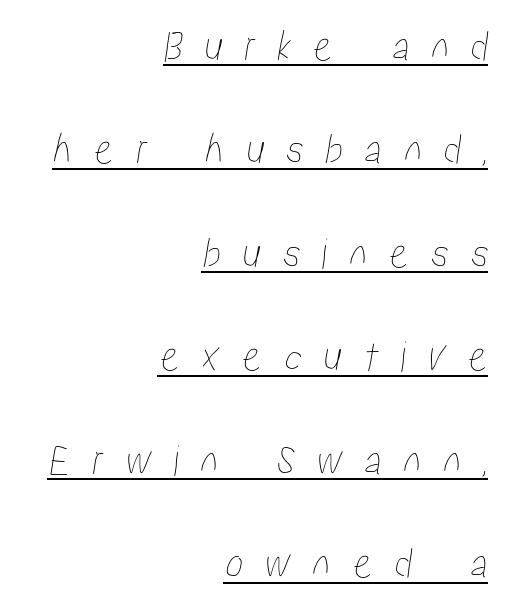
The image shows 45 px condensed type; set right-aligned, loose line spacing (2.3x), unusually wide letter spacing (+0.48 em), underlined; low stroke contrast and a medium x-height.
